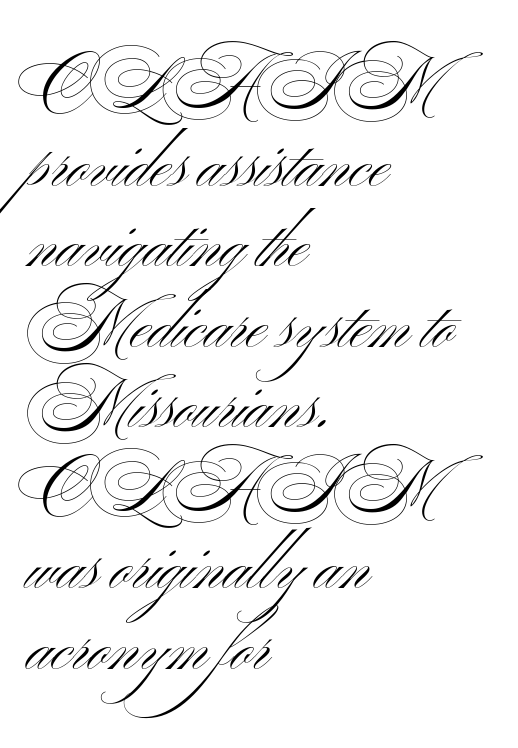
The image shows 66 px light, wide sans-serif type; set left-aligned, line spacing 1.22x, normal letter spacing, not underlined; medium stroke contrast and a small x-height.
